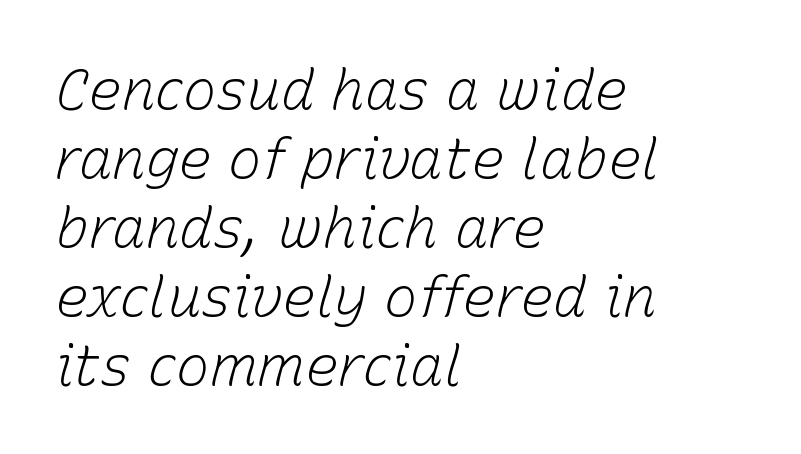
{"italic": "yes", "lean": "right", "slant_degrees": 15, "bold": "no", "weight": "light", "width": "normal", "stroke_contrast": "low", "x_height": "medium", "monospaced": "no", "underline": "no", "align": "left", "line_spacing_ratio": 1.23, "letter_spacing": "normal", "letter_spacing_em": 0.0, "glyph_px": 56}
